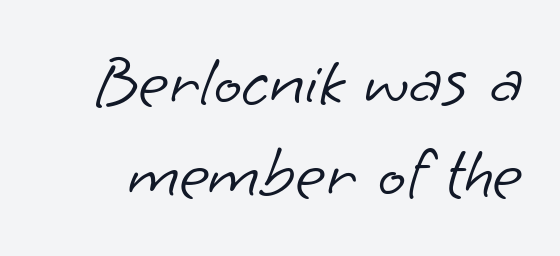
The image shows 73 px light sans-serif type; set normal line spacing (1.26x), normal letter spacing, not underlined; low stroke contrast and a small x-height.
